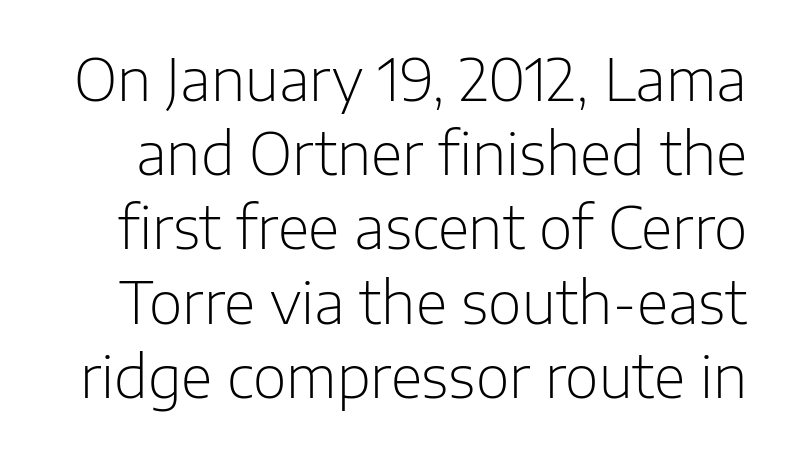
Q: Is the text bold? A: No.
Q: Is the text italic (slanted)? A: No, it is upright.
Q: Is the typeface a serif or a sans-serif typeface? A: Sans-serif.
Q: Is the text underlined? A: No.
Q: Is the spacing between letters normal or unusually wide? A: Normal.
Q: Is the spacing between lines tight, normal or loose? A: Normal.
Q: Width (condensed, normal, or wide)? A: Normal.
Q: Stroke contrast? A: Low.
Q: x-height? A: Medium.
Q: Monospaced? A: No.
